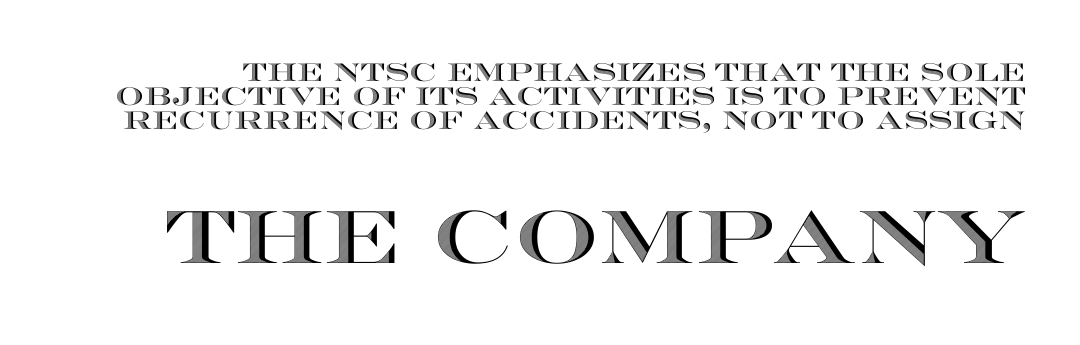
Students, observe: this is what under-led, compact text looks like. In terms of letterspacing, this is plain default setting. This layout puts the modest block above and the oversized block below. Proportional: the letters do not fall into vertical columns. Anything drawn beneath the words? Only blank space.
